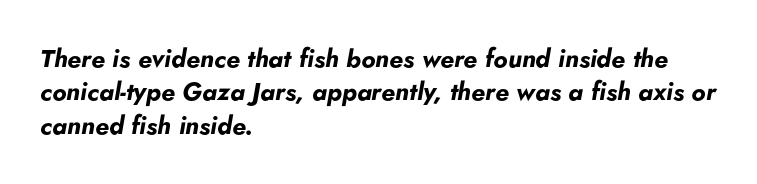
{"italic": "yes", "lean": "right", "slant_degrees": 5, "bold": "yes", "underline": "no", "align": "left", "line_spacing": "normal", "line_spacing_ratio": 1.34, "letter_spacing": "normal", "letter_spacing_em": 0.0, "glyph_px": 25}
